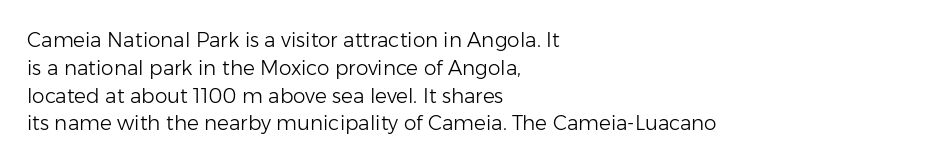
The image shows 20 px text type, upright; set left-aligned, normal line spacing (1.39x), normal letter spacing, not underlined.
